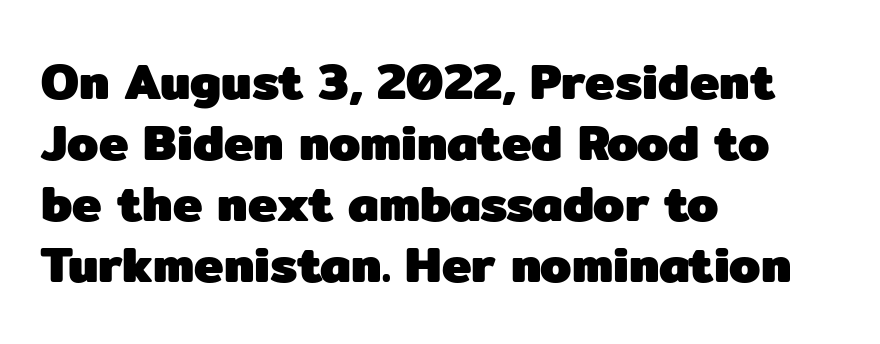
The image shows 50 px heavy sans-serif type, upright; set left-aligned, line spacing 1.22x, normal letter spacing, not underlined; low stroke contrast and a medium x-height.
